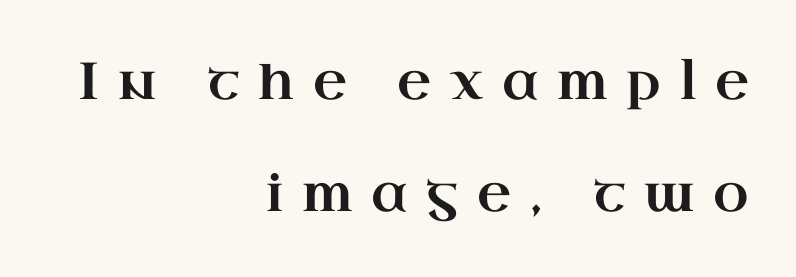
Q: Is the text italic (slanted)? A: No, it is upright.
Q: Is the typeface a serif or a sans-serif typeface? A: Serif.
Q: Is the text underlined? A: No.
Q: How is the paragraph aligned? A: Right-aligned.
Q: Is the spacing between letters normal or unusually wide? A: Unusually wide.
Q: Is the spacing between lines tight, normal or loose? A: Loose.
Q: Width (condensed, normal, or wide)? A: Wide.
Q: Stroke contrast? A: High.
Q: x-height? A: Small.
Q: Monospaced? A: No.
